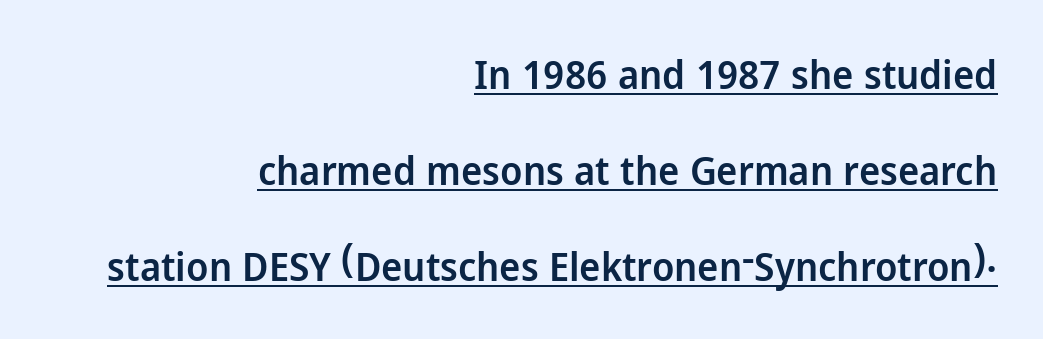
{"serif": "no", "italic": "no", "bold": "semi", "weight": "semibold", "width": "normal", "stroke_contrast": "low", "x_height": "medium", "monospaced": "no", "underline": "yes", "align": "right", "line_spacing": "loose", "line_spacing_ratio": 2.4, "letter_spacing": "normal", "letter_spacing_em": 0.0, "glyph_px": 40}
